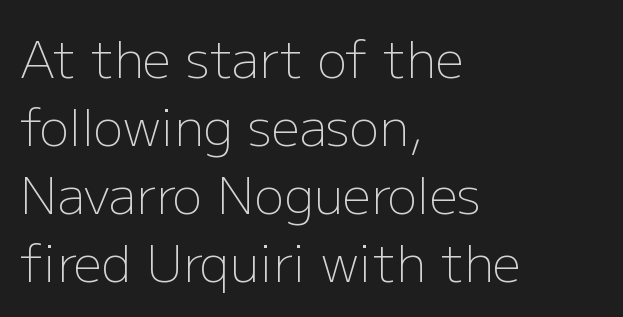
Q: Is the text bold? A: No.
Q: Is the text italic (slanted)? A: No, it is upright.
Q: Is the typeface a serif or a sans-serif typeface? A: Sans-serif.
Q: Is the text underlined? A: No.
Q: How is the paragraph aligned? A: Left-aligned.
Q: Is the spacing between letters normal or unusually wide? A: Normal.
Q: Is the spacing between lines tight, normal or loose? A: Normal.
Q: Width (condensed, normal, or wide)? A: Normal.
Q: Stroke contrast? A: Low.
Q: x-height? A: Medium.
Q: Monospaced? A: No.
